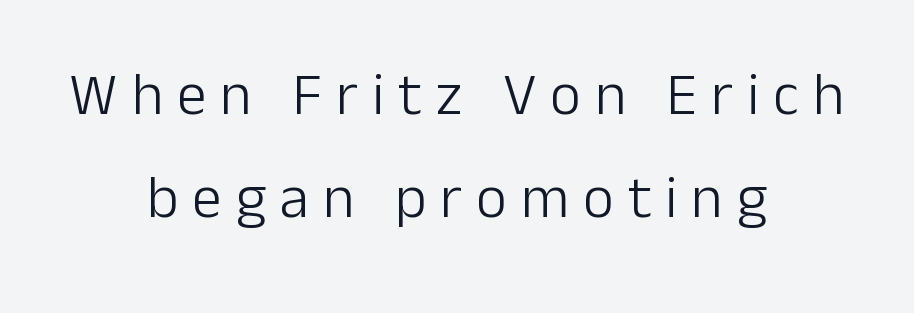
The rendering uses natural spacing where letterforms have individual widths. Observe the absence of serifs on each vertical stroke in this sample. A typesetter would call this heavily tracked-out type. Ascenders rise straight up at ninety degrees.
